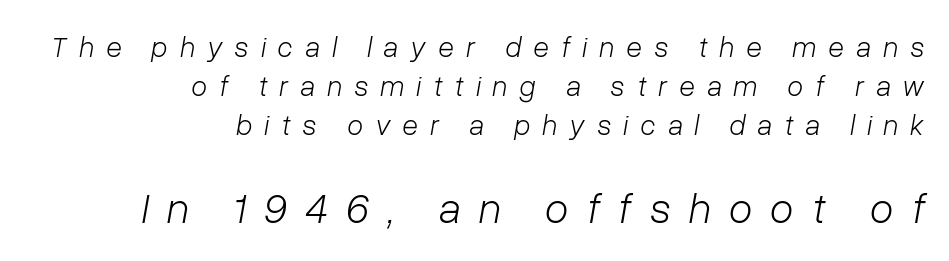
{"italic": "yes", "lean": "right", "slant_degrees": 10, "bold": "no", "weight": "light", "width": "normal", "stroke_contrast": "low", "x_height": "medium", "monospaced": "no", "underline": "no", "align": "right", "line_spacing": "normal", "line_spacing_ratio": 1.34, "letter_spacing": "wide", "letter_spacing_em": 0.42, "larger_block": "second", "size_ratio": 1.48, "glyph_px": 43}
